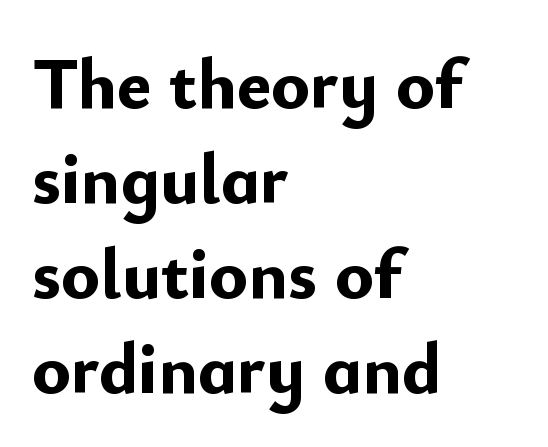
Is this a fixed-width face? No — the glyphs have proportional, varying widths. Is the letter spacing exaggerated? No — it looks like the ordinary default. The rendering shows plain stroke endings on the letterforms — a sans-serif design. Chunky letters — that's bold for sure.
